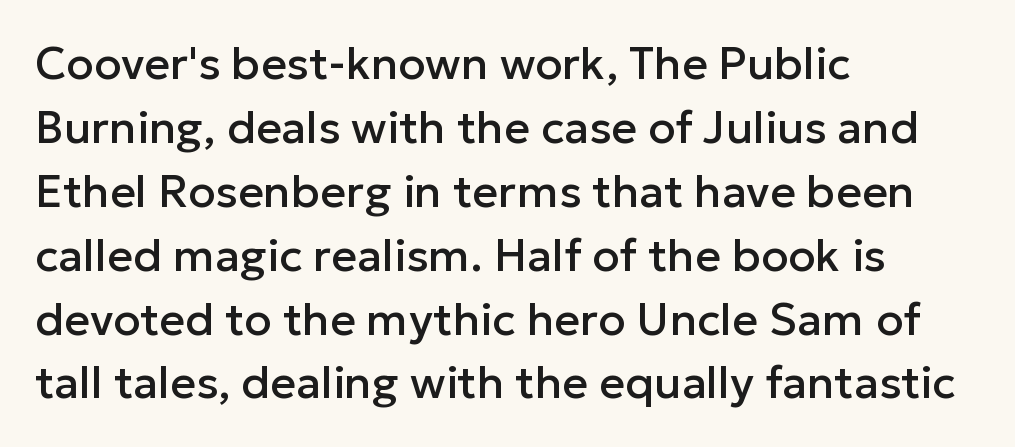
Upright lettering throughout. Character widths vary here, with narrow letters taking less room than wide ones. The lines sit at an ordinary, default distance from one another. Decoration check: the copy has no underline. The text was rendered using a sans face with plain stroke endings.
